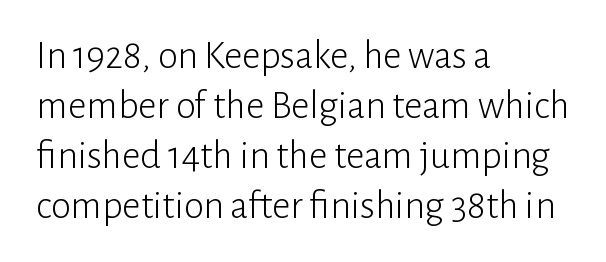
Q: Is the text bold? A: No.
Q: Is the text italic (slanted)? A: No, it is upright.
Q: Is the typeface a serif or a sans-serif typeface? A: Sans-serif.
Q: Is the text underlined? A: No.
Q: How is the paragraph aligned? A: Left-aligned.
Q: Is the spacing between letters normal or unusually wide? A: Normal.
Q: Is the spacing between lines tight, normal or loose? A: Normal.
Q: Width (condensed, normal, or wide)? A: Normal.
Q: Stroke contrast? A: Low.
Q: x-height? A: Medium.
Q: Monospaced? A: No.
